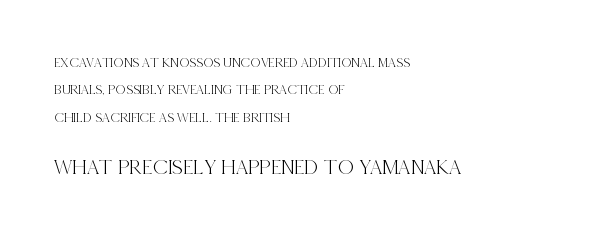
Q: Is the text italic (slanted)? A: No, it is upright.
Q: Is the text underlined? A: No.
Q: How is the paragraph aligned? A: Left-aligned.
Q: Is the spacing between letters normal or unusually wide? A: Normal.
Q: Is the spacing between lines tight, normal or loose? A: Loose.
Q: Which block of text is set in a larger size, the first (top) or the second (bottom)? A: The second (bottom) one.
